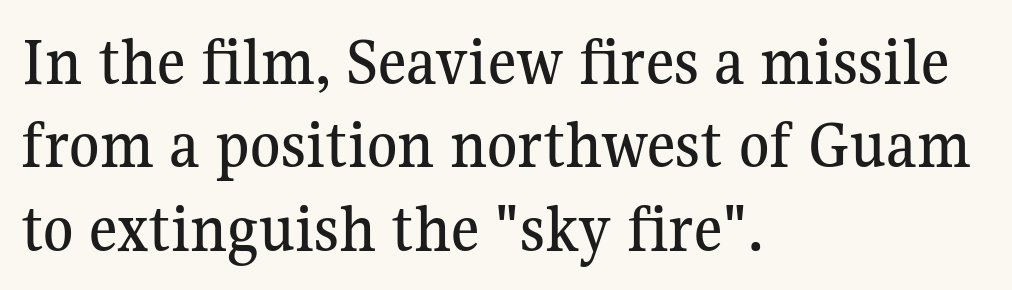
{"serif": "yes", "italic": "no", "width": "normal", "stroke_contrast": "medium", "x_height": "medium", "monospaced": "no", "underline": "no", "align": "left", "line_spacing_ratio": 1.21, "letter_spacing": "normal", "letter_spacing_em": 0.0, "glyph_px": 69}
